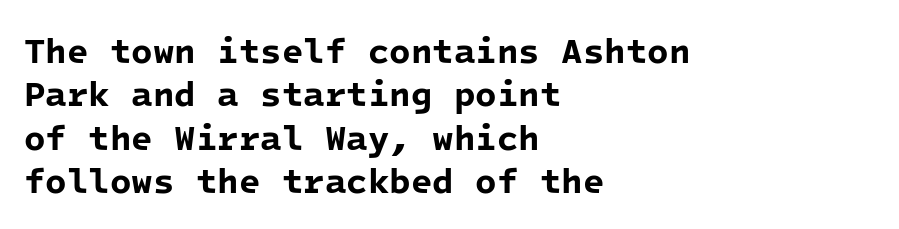
{"serif": "no", "bold": "yes", "weight": "bold", "width": "normal", "stroke_contrast": "low", "x_height": "medium", "monospaced": "yes", "underline": "no", "align": "left", "line_spacing_ratio": 1.24, "letter_spacing": "normal", "letter_spacing_em": 0.0, "glyph_px": 35}
